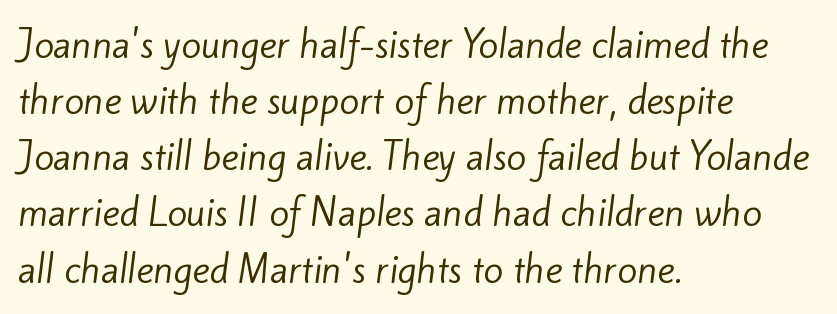
Q: Is the text bold? A: No.
Q: Is the typeface a serif or a sans-serif typeface? A: Sans-serif.
Q: Is the text underlined? A: No.
Q: How is the paragraph aligned? A: Left-aligned.
Q: Is the spacing between letters normal or unusually wide? A: Normal.
Q: Is the spacing between lines tight, normal or loose? A: Normal.
Q: Width (condensed, normal, or wide)? A: Normal.
Q: Stroke contrast? A: Low.
Q: x-height? A: Small.
Q: Monospaced? A: No.
